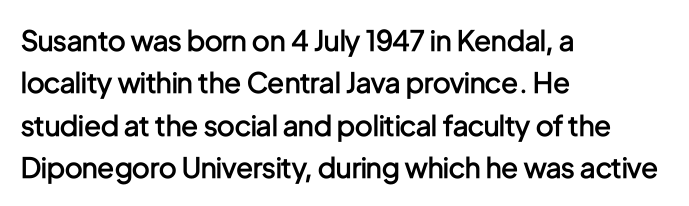
The image shows 28 px semibold, condensed sans-serif type, upright; set left-aligned, normal line spacing (1.51x), normal letter spacing, not underlined; low stroke contrast and a medium x-height.
